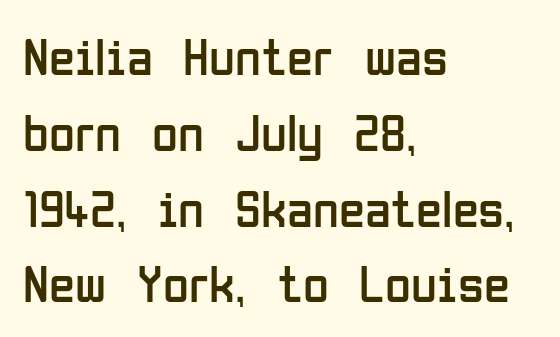
{"serif": "no", "italic": "no", "bold": "no", "weight": "regular", "width": "condensed", "stroke_contrast": "low", "x_height": "medium", "monospaced": "no", "underline": "no", "align": "left", "line_spacing": "normal", "line_spacing_ratio": 1.43, "letter_spacing": "normal", "letter_spacing_em": 0.0, "glyph_px": 53}
